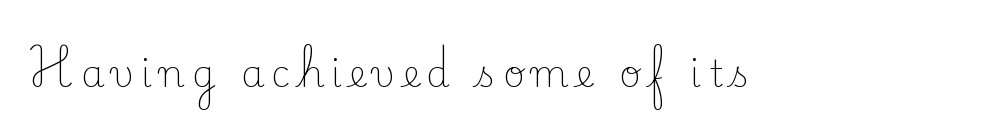
The face used here is proportionally spaced, like ordinary book or web type. The designer went with a serif here, giving each stem small feet. The type sits square on the baseline with zero lean. Characters follow at a spacing far wider than the type designer built in. These glyphs show unthickened strokes, regular width or finer.
